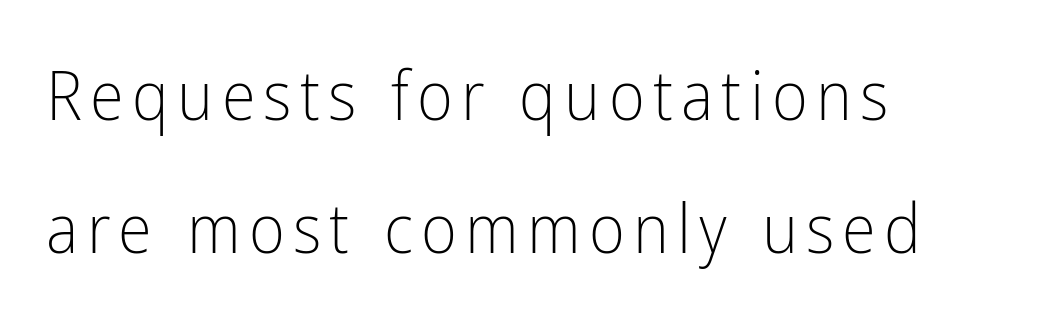
Clear beneath every line of the passage. The letters advance in unequal steps, a hallmark of proportional type. Vertical strokes here are truly vertical. The typeface chosen for these lines omits serifs.
